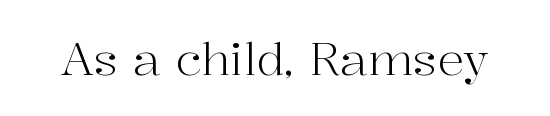
The image shows 45 px light serif type, upright; set normal letter spacing, not underlined; high stroke contrast and a medium x-height.
